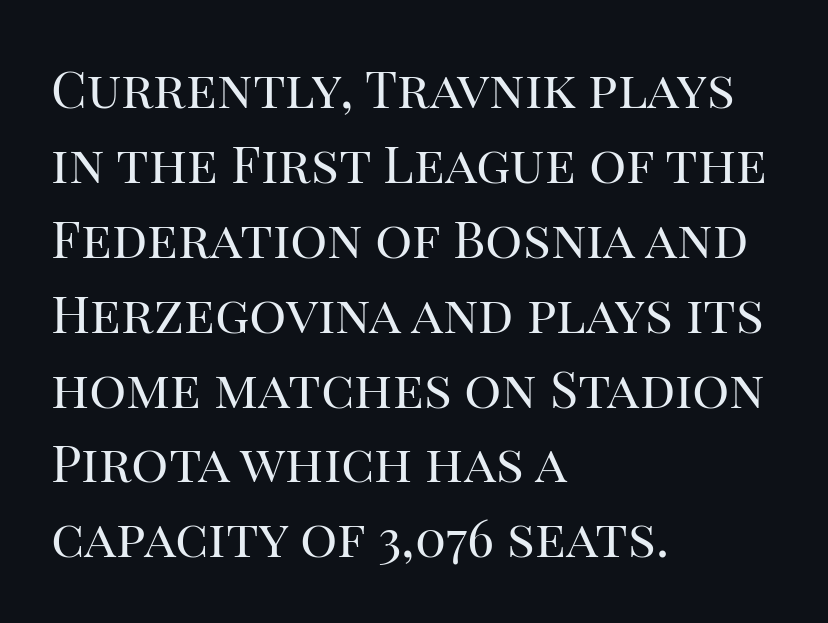
The image shows 52 px regular-weight serif type, upright; set left-aligned, normal line spacing (1.44x), normal letter spacing, not underlined; high stroke contrast and a large x-height.
